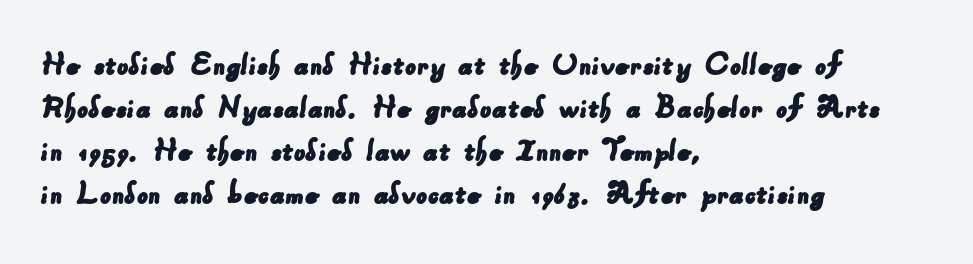
{"serif": "no", "width": "normal", "stroke_contrast": "low", "x_height": "small", "monospaced": "no", "underline": "no", "align": "left", "line_spacing_ratio": 1.23, "letter_spacing": "normal", "letter_spacing_em": 0.0, "glyph_px": 35}
